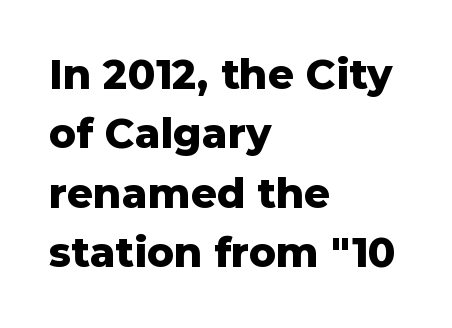
Q: Is the text bold? A: Yes.
Q: Is the text italic (slanted)? A: No, it is upright.
Q: Is the typeface a serif or a sans-serif typeface? A: Sans-serif.
Q: Is the text underlined? A: No.
Q: How is the paragraph aligned? A: Left-aligned.
Q: Is the spacing between letters normal or unusually wide? A: Normal.
Q: Is the spacing between lines tight, normal or loose? A: Normal.
Q: Width (condensed, normal, or wide)? A: Normal.
Q: Stroke contrast? A: Low.
Q: x-height? A: Medium.
Q: Monospaced? A: No.
